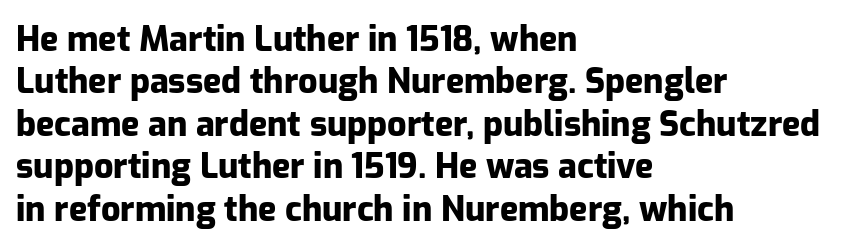
{"serif": "no", "italic": "no", "bold": "yes", "weight": "heavy", "width": "normal", "stroke_contrast": "low", "x_height": "medium", "monospaced": "no", "underline": "no", "align": "left", "line_spacing": "normal", "line_spacing_ratio": 1.25, "letter_spacing": "normal", "letter_spacing_em": 0.0, "glyph_px": 34}
